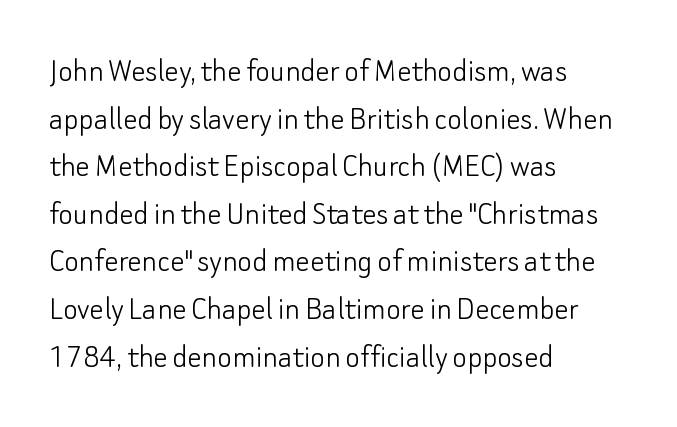
Q: Is the text bold? A: No.
Q: Is the text italic (slanted)? A: No, it is upright.
Q: Is the typeface a serif or a sans-serif typeface? A: Sans-serif.
Q: Is the text underlined? A: No.
Q: How is the paragraph aligned? A: Left-aligned.
Q: Is the spacing between letters normal or unusually wide? A: Normal.
Q: Is the spacing between lines tight, normal or loose? A: Normal.
Q: Width (condensed, normal, or wide)? A: Normal.
Q: Stroke contrast? A: Low.
Q: x-height? A: Small.
Q: Monospaced? A: No.
